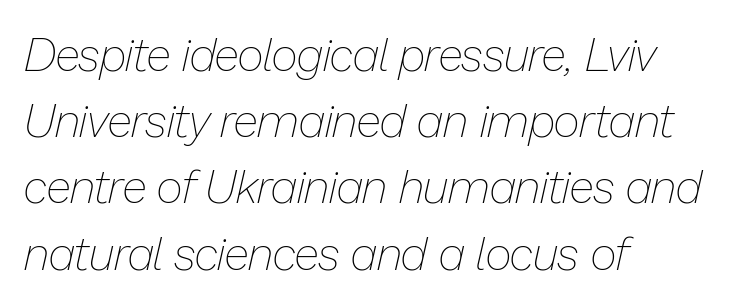
Q: Is the text bold? A: No.
Q: Is the text italic (slanted)? A: Yes, it leans right by about 13 degrees.
Q: Is the text underlined? A: No.
Q: How is the paragraph aligned? A: Left-aligned.
Q: Is the spacing between letters normal or unusually wide? A: Normal.
Q: Is the spacing between lines tight, normal or loose? A: Normal.
Q: Width (condensed, normal, or wide)? A: Normal.
Q: Stroke contrast? A: Low.
Q: x-height? A: Medium.
Q: Monospaced? A: No.
